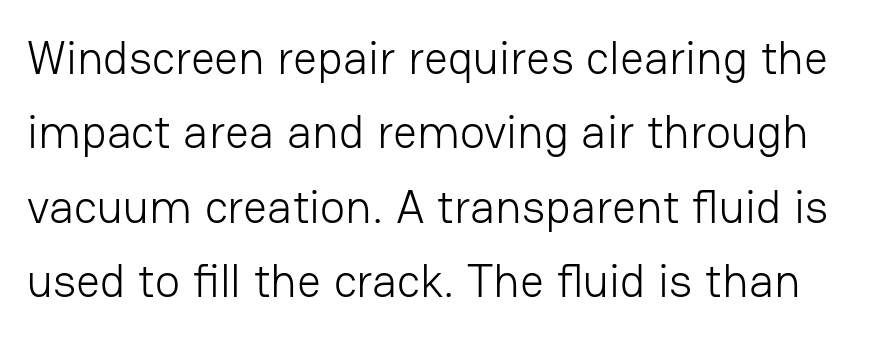
{"serif": "no", "italic": "no", "bold": "no", "weight": "light", "width": "normal", "stroke_contrast": "low", "x_height": "medium", "monospaced": "no", "underline": "no", "line_spacing": "normal", "line_spacing_ratio": 1.58, "letter_spacing": "normal", "letter_spacing_em": 0.0, "glyph_px": 47}
